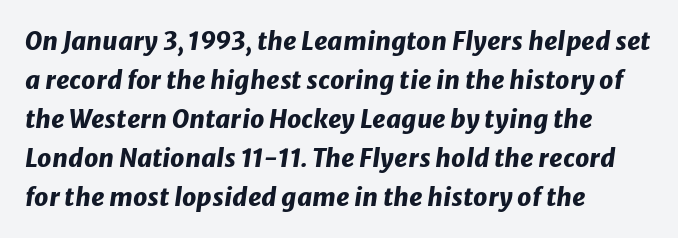
Q: Is the text bold? A: Yes.
Q: Is the text italic (slanted)? A: Yes, it leans right by about 8 degrees.
Q: Is the text underlined? A: No.
Q: How is the paragraph aligned? A: Left-aligned.
Q: Is the spacing between letters normal or unusually wide? A: Normal.
Q: Is the spacing between lines tight, normal or loose? A: Normal.
